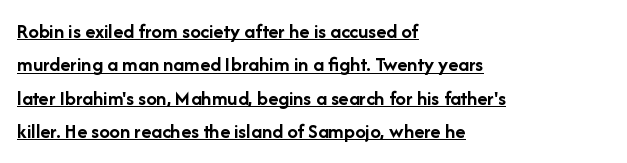
The image shows 21 px bold type, upright; set left-aligned, normal line spacing (1.59x), normal letter spacing, underlined.
